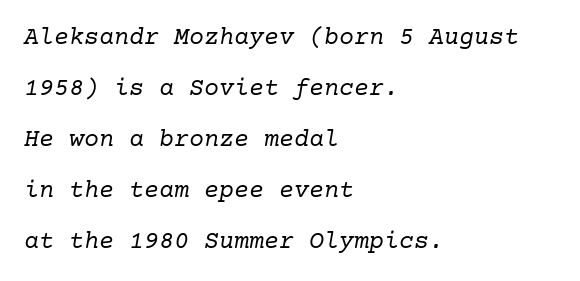
The letterforms sit shoulder to shoulder at normal distance. The typesetting does not lean heavy: it is not bold. Vertically, the passage feels expansive, rows floating well apart. Check the space under the baseline: it is left empty. Casual observation: everything's shoved over to the left. The face used here has a pronounced slope to its letters.
